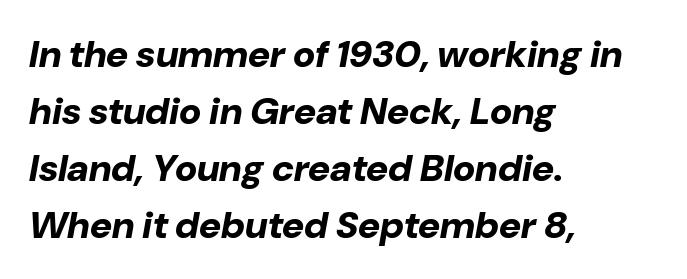
{"italic": "yes", "lean": "right", "slant_degrees": 10, "bold": "yes", "weight": "bold", "width": "normal", "stroke_contrast": "low", "x_height": "medium", "monospaced": "no", "underline": "no", "align": "left", "line_spacing": "normal", "line_spacing_ratio": 1.5, "letter_spacing": "normal", "letter_spacing_em": 0.0, "glyph_px": 38}
